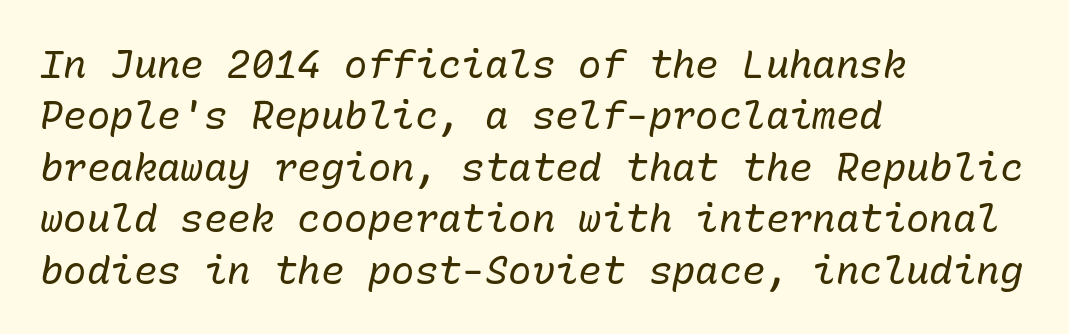
Stem width sits at or under what a default text font uses. The rendering anchors every line to the left-hand side. Spacing verdict: monospaced, one width for all characters. The strip under each line holds only bare page. The vertical gap from one line to the next is medium. The face used here is rendered with its standard letterfit.
